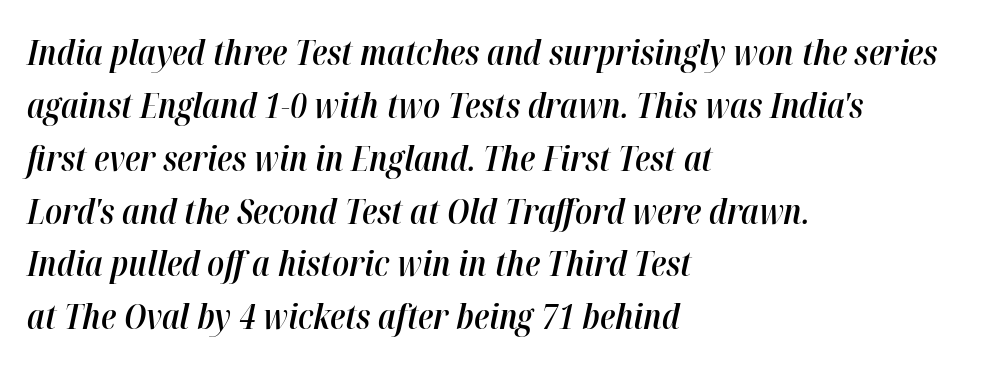
{"italic": "yes", "lean": "right", "slant_degrees": 12, "bold": "semi", "weight": "semibold", "width": "condensed", "stroke_contrast": "high", "x_height": "medium", "monospaced": "no", "underline": "no", "align": "left", "line_spacing": "normal", "line_spacing_ratio": 1.51, "letter_spacing": "normal", "letter_spacing_em": 0.0, "glyph_px": 35}
